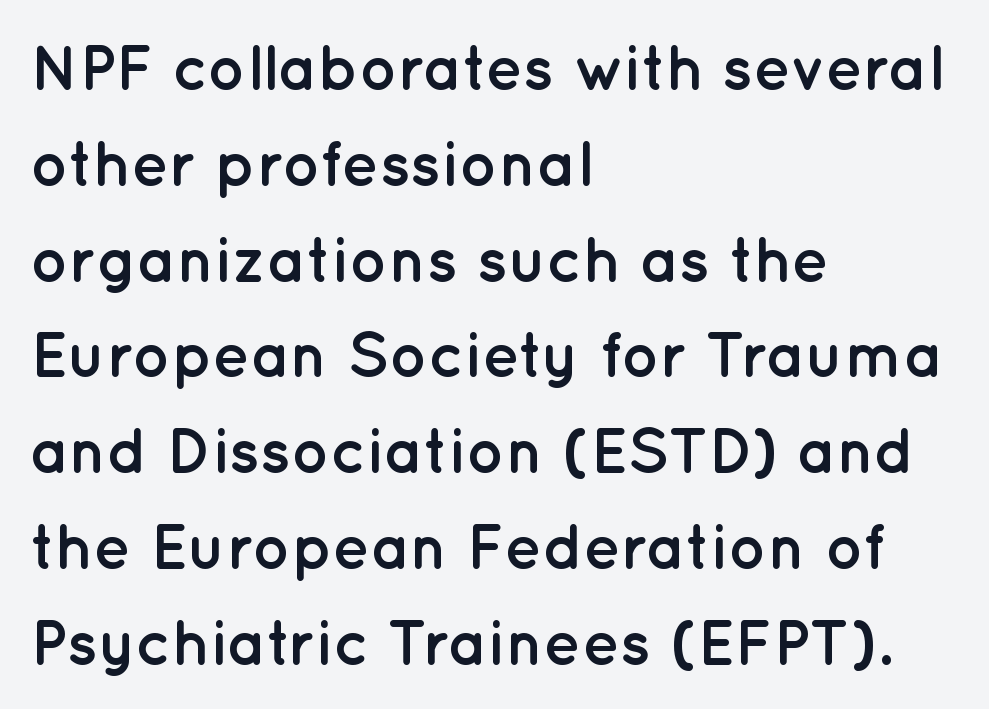
{"serif": "no", "italic": "no", "bold": "yes", "weight": "semibold", "width": "normal", "stroke_contrast": "low", "x_height": "medium", "monospaced": "no", "underline": "no", "align": "left", "line_spacing": "normal", "line_spacing_ratio": 1.52, "letter_spacing": "normal", "letter_spacing_em": 0.0, "glyph_px": 63}
